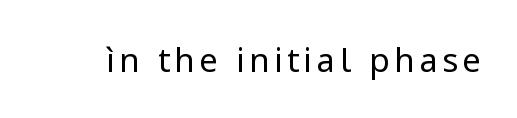
Q: Is the text bold? A: No.
Q: Is the text italic (slanted)? A: No, it is upright.
Q: Is the typeface a serif or a sans-serif typeface? A: Sans-serif.
Q: Is the text underlined? A: No.
Q: Width (condensed, normal, or wide)? A: Normal.
Q: Stroke contrast? A: Low.
Q: x-height? A: Medium.
Q: Monospaced? A: No.
